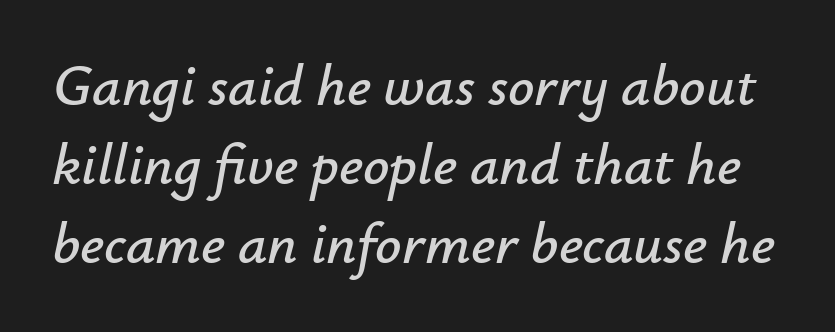
{"italic": "yes", "lean": "right", "slant_degrees": 12, "width": "normal", "stroke_contrast": "low", "x_height": "small", "monospaced": "no", "underline": "no", "line_spacing": "normal", "line_spacing_ratio": 1.36, "letter_spacing": "normal", "letter_spacing_em": 0.0, "glyph_px": 58}
